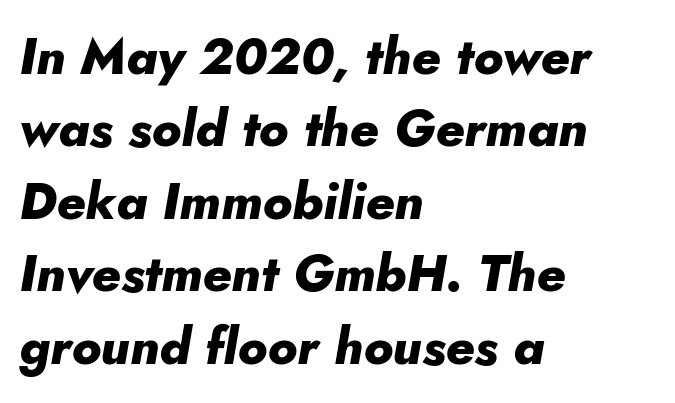
The image shows 51 px heavy type, italic (leaning right); set left-aligned, normal line spacing (1.42x), normal letter spacing, not underlined; low stroke contrast and a small x-height.
